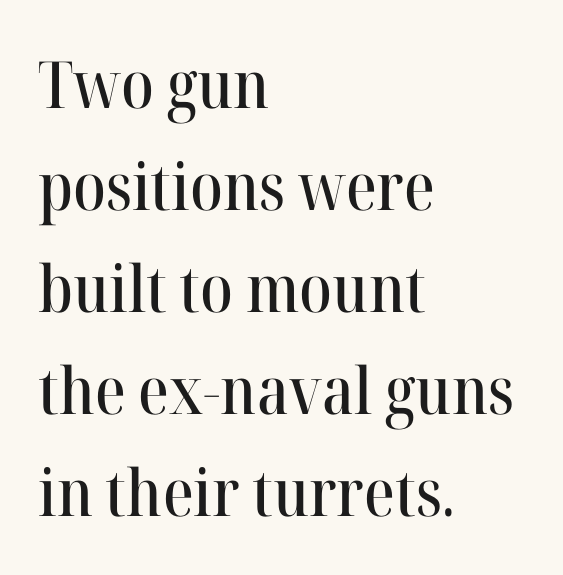
{"serif": "yes", "italic": "no", "width": "normal", "stroke_contrast": "high", "x_height": "medium", "monospaced": "no", "underline": "no", "align": "left", "line_spacing": "normal", "line_spacing_ratio": 1.57, "letter_spacing": "normal", "letter_spacing_em": 0.0, "glyph_px": 65}
